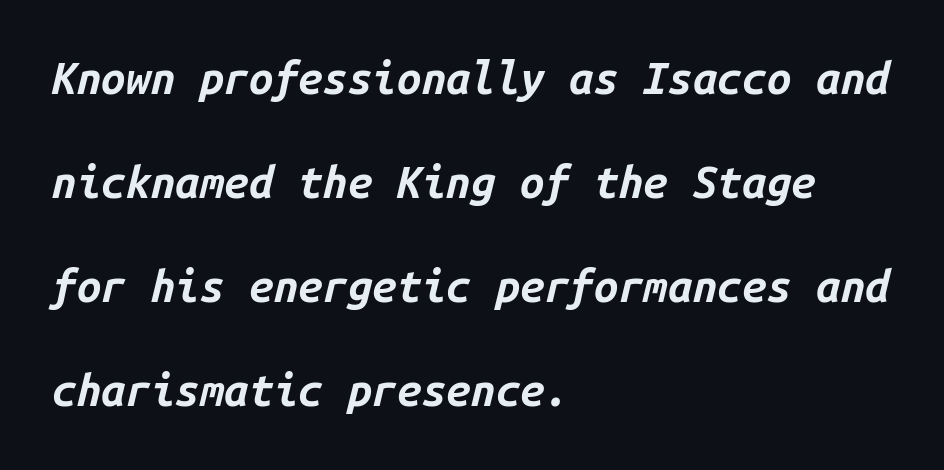
Q: Is the text bold? A: Yes.
Q: Is the text italic (slanted)? A: Yes, it leans right by about 14 degrees.
Q: Is the text underlined? A: No.
Q: How is the paragraph aligned? A: Left-aligned.
Q: Is the spacing between letters normal or unusually wide? A: Normal.
Q: Is the spacing between lines tight, normal or loose? A: Loose.
Q: Width (condensed, normal, or wide)? A: Normal.
Q: Stroke contrast? A: Low.
Q: x-height? A: Medium.
Q: Monospaced? A: Yes.
